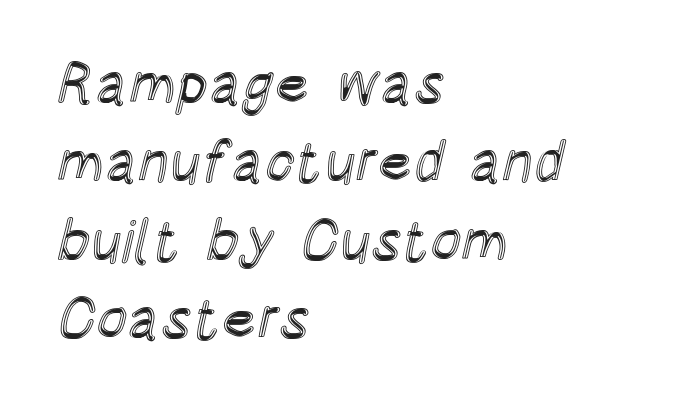
{"width": "condensed", "x_height": "large", "monospaced": "no", "underline": "no", "align": "left", "line_spacing": "normal", "line_spacing_ratio": 1.35, "letter_spacing": "normal", "letter_spacing_em": 0.0, "glyph_px": 58}
